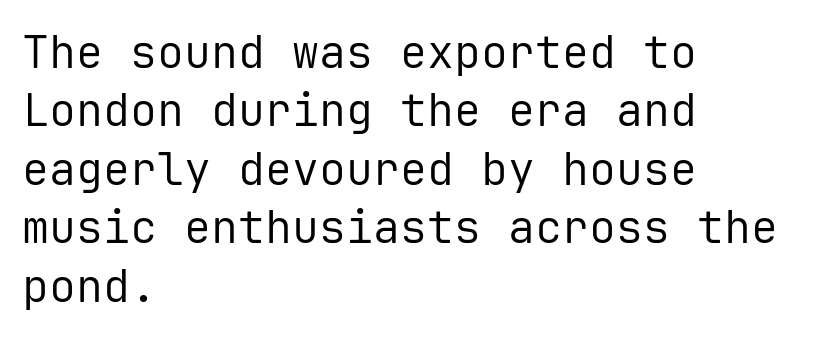
Q: Is the text bold? A: No.
Q: Is the text italic (slanted)? A: No, it is upright.
Q: Is the typeface a serif or a sans-serif typeface? A: Sans-serif.
Q: Is the text underlined? A: No.
Q: How is the paragraph aligned? A: Left-aligned.
Q: Is the spacing between letters normal or unusually wide? A: Normal.
Q: Is the spacing between lines tight, normal or loose? A: Normal.
Q: Width (condensed, normal, or wide)? A: Normal.
Q: Stroke contrast? A: Low.
Q: x-height? A: Medium.
Q: Monospaced? A: Yes.
